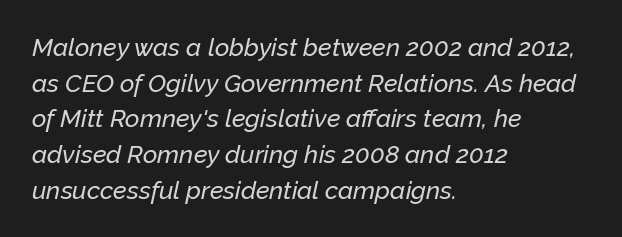
Q: Is the text italic (slanted)? A: Yes, it leans right by about 12 degrees.
Q: Is the text underlined? A: No.
Q: How is the paragraph aligned? A: Left-aligned.
Q: Is the spacing between letters normal or unusually wide? A: Normal.
Q: Is the spacing between lines tight, normal or loose? A: Normal.
